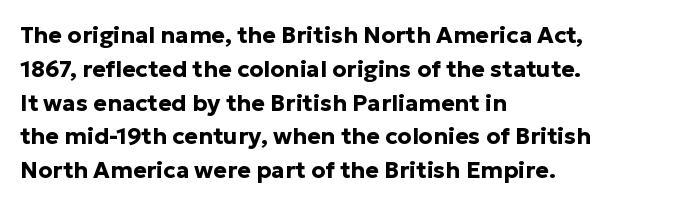
{"italic": "no", "bold": "yes", "underline": "no", "align": "left", "line_spacing": "normal", "line_spacing_ratio": 1.47, "letter_spacing": "normal", "letter_spacing_em": 0.0, "glyph_px": 23}
